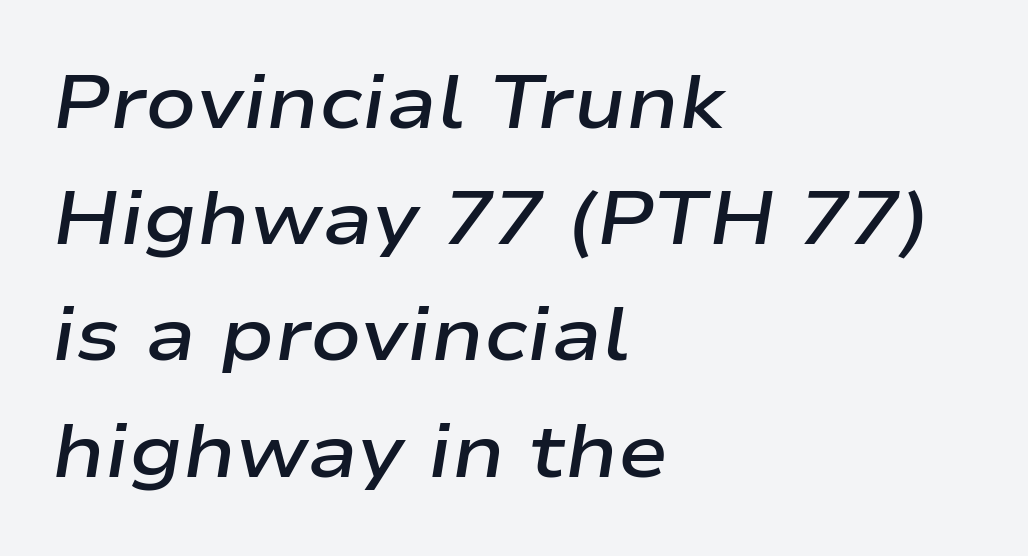
The image shows 75 px semibold, wide type, italic (leaning right); set left-aligned, normal line spacing (1.55x), normal letter spacing, not underlined; low stroke contrast and a medium x-height.
